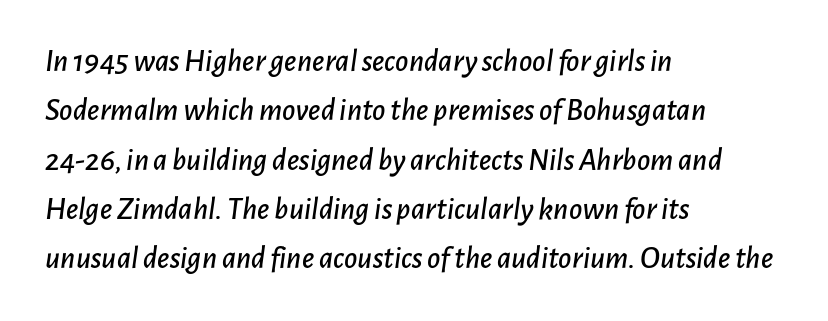
Q: Is the text italic (slanted)? A: Yes, it leans right by about 7 degrees.
Q: Is the text underlined? A: No.
Q: How is the paragraph aligned? A: Left-aligned.
Q: Is the spacing between letters normal or unusually wide? A: Normal.
Q: Is the spacing between lines tight, normal or loose? A: Normal.
Q: Width (condensed, normal, or wide)? A: Normal.
Q: Stroke contrast? A: Low.
Q: x-height? A: Medium.
Q: Monospaced? A: No.
